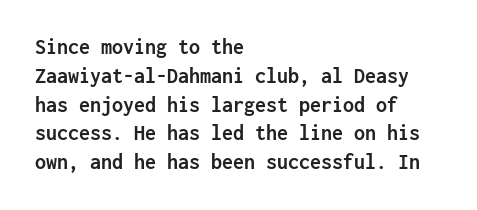
{"italic": "no", "bold": "yes", "underline": "no", "align": "left", "line_spacing": "normal", "line_spacing_ratio": 1.31, "letter_spacing": "normal", "letter_spacing_em": 0.0, "glyph_px": 22}
